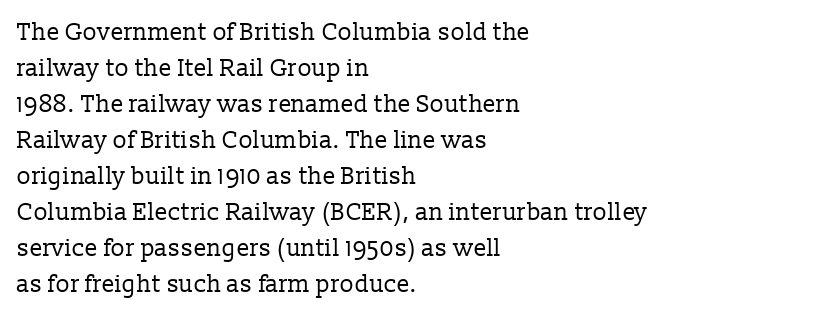
Q: Is the text bold? A: No.
Q: Is the text italic (slanted)? A: No, it is upright.
Q: Is the text underlined? A: No.
Q: How is the paragraph aligned? A: Left-aligned.
Q: Is the spacing between letters normal or unusually wide? A: Normal.
Q: Is the spacing between lines tight, normal or loose? A: Normal.
